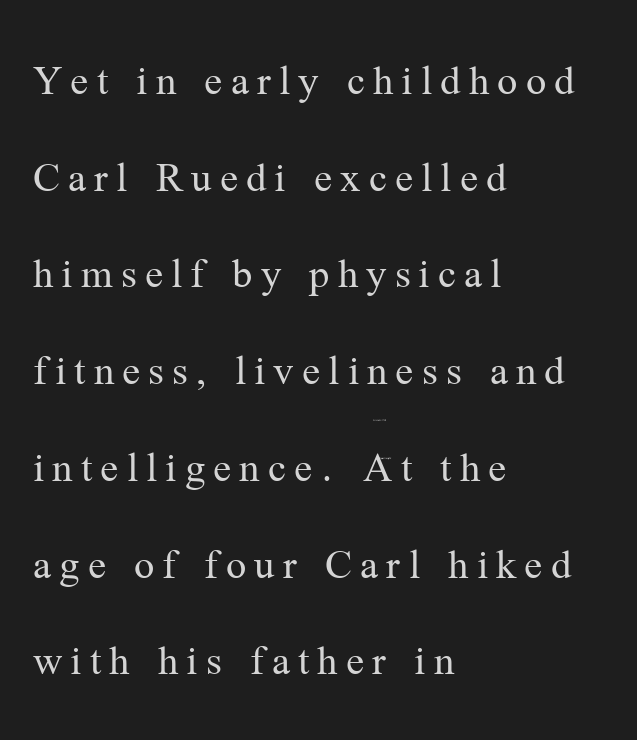
{"serif": "yes", "italic": "no", "bold": "no", "weight": "regular", "width": "normal", "stroke_contrast": "medium", "x_height": "medium", "monospaced": "no", "underline": "no", "align": "left", "line_spacing": "loose", "line_spacing_ratio": 2.15, "glyph_px": 45}
